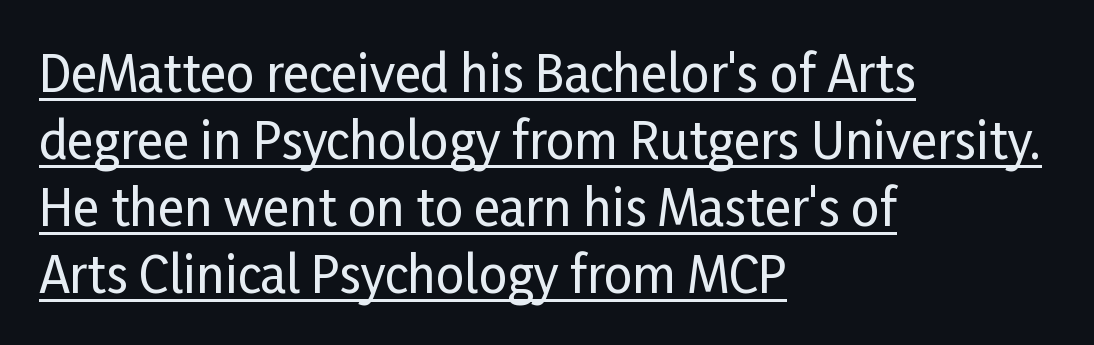
The image shows 50 px condensed sans-serif type, upright; set left-aligned, normal line spacing (1.34x), normal letter spacing, underlined; low stroke contrast and a medium x-height.
